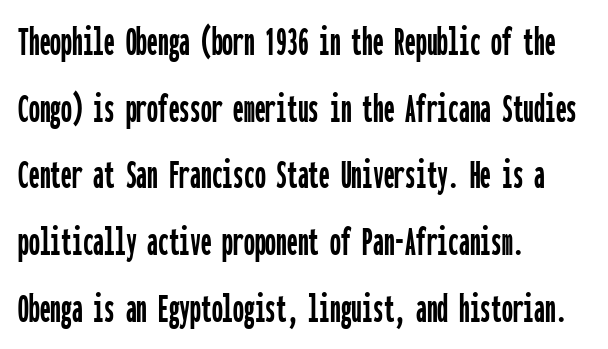
In terms of letterspacing, this is plain default setting. Left-aligned paragraph, ragged on the right. This sample uses a sans-serif face. The foot of each line stays bare and open. Every stem runs plumb, perpendicular to the baseline. Reading down the column, the eye jumps a familiar distance to each next line.
